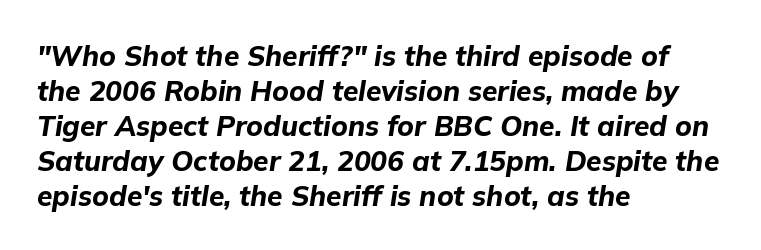
Q: Is the text bold? A: Yes.
Q: Is the text italic (slanted)? A: Yes, it leans right by about 9 degrees.
Q: Is the text underlined? A: No.
Q: How is the paragraph aligned? A: Left-aligned.
Q: Is the spacing between letters normal or unusually wide? A: Normal.
Q: Is the spacing between lines tight, normal or loose? A: Normal.
Q: Width (condensed, normal, or wide)? A: Normal.
Q: Stroke contrast? A: Low.
Q: x-height? A: Medium.
Q: Monospaced? A: No.
